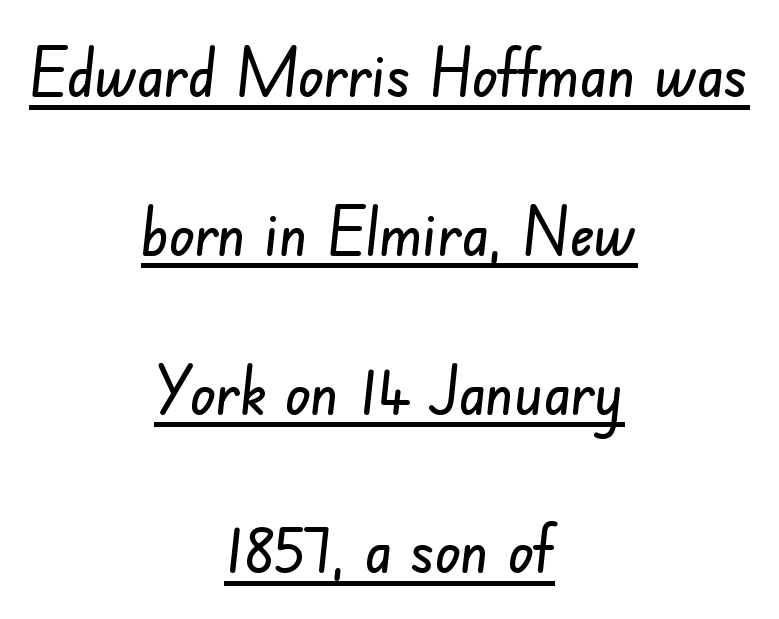
Q: Is the typeface a serif or a sans-serif typeface? A: Sans-serif.
Q: Is the text underlined? A: Yes.
Q: How is the paragraph aligned? A: Centered.
Q: Is the spacing between letters normal or unusually wide? A: Normal.
Q: Is the spacing between lines tight, normal or loose? A: Loose.
Q: Width (condensed, normal, or wide)? A: Condensed.
Q: Stroke contrast? A: Low.
Q: x-height? A: Small.
Q: Monospaced? A: No.
